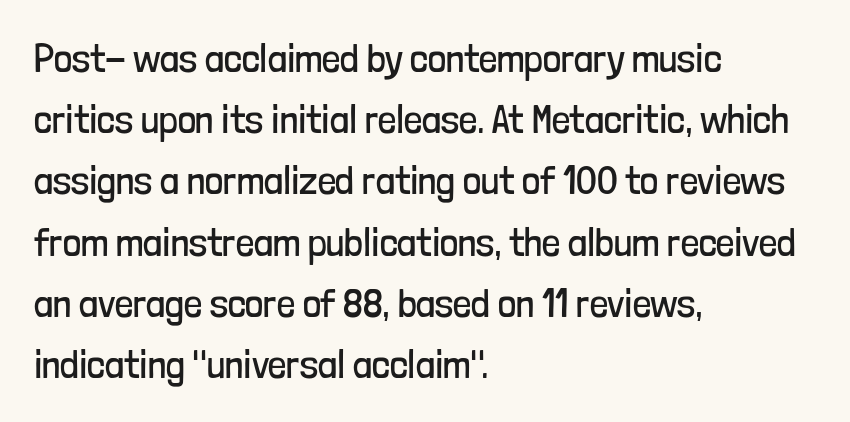
{"serif": "no", "italic": "no", "bold": "no", "weight": "regular", "width": "condensed", "stroke_contrast": "low", "x_height": "medium", "monospaced": "no", "underline": "no", "align": "left", "line_spacing": "normal", "line_spacing_ratio": 1.53, "letter_spacing": "normal", "letter_spacing_em": 0.0, "glyph_px": 40}
